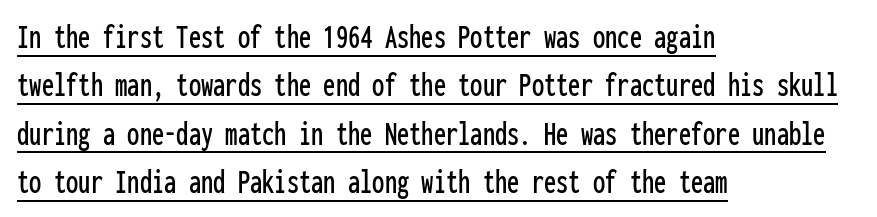
The image shows 35 px condensed sans-serif type, upright, monospaced; set left-aligned, normal line spacing (1.38x), normal letter spacing, underlined; low stroke contrast and a medium x-height.
